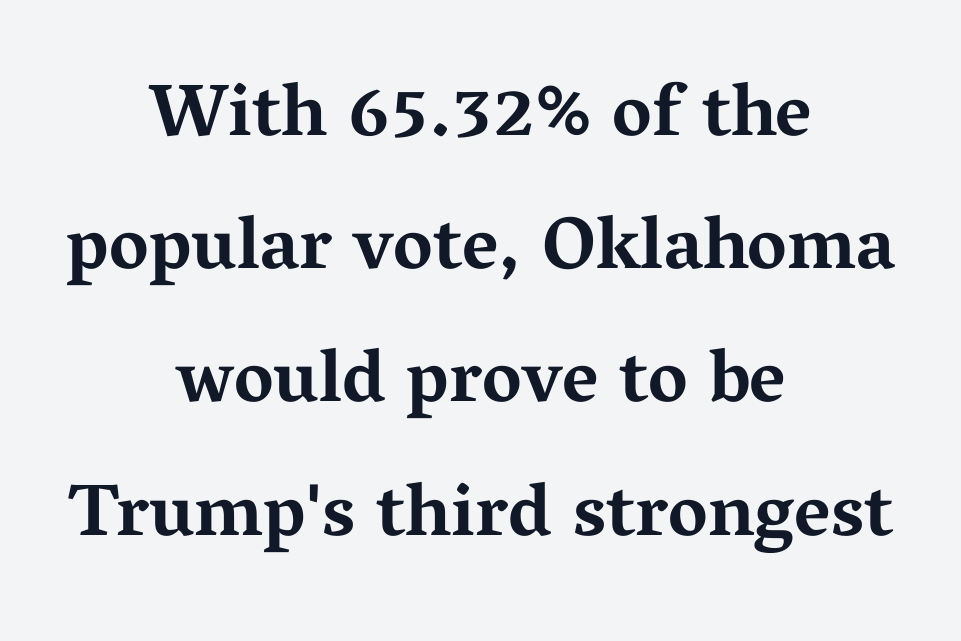
Q: Is the text bold? A: Yes.
Q: Is the text italic (slanted)? A: No, it is upright.
Q: Is the typeface a serif or a sans-serif typeface? A: Serif.
Q: Is the text underlined? A: No.
Q: How is the paragraph aligned? A: Centered.
Q: Is the spacing between letters normal or unusually wide? A: Normal.
Q: Width (condensed, normal, or wide)? A: Wide.
Q: Stroke contrast? A: Medium.
Q: x-height? A: Medium.
Q: Monospaced? A: No.
